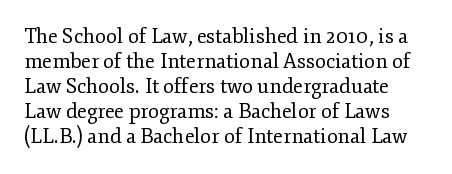
{"italic": "no", "bold": "no", "underline": "no", "line_spacing": "normal", "line_spacing_ratio": 1.25, "letter_spacing": "normal", "letter_spacing_em": 0.0, "glyph_px": 20}
